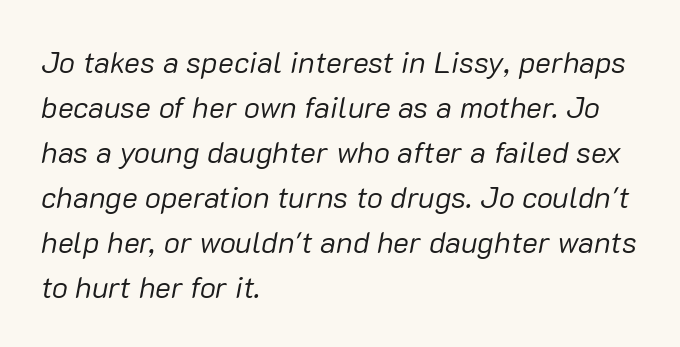
You could not count columns in this text — the font is proportionally spaced. Glance below the letters and you will spot only blank space. The ragged edge is on the right, which tells us the setting is flush left. Line spacing here is normal. Caption: standard tracking, unaltered.
